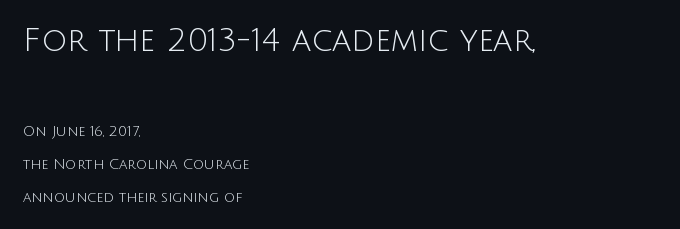
Q: Is the text bold? A: No.
Q: Is the text italic (slanted)? A: No, it is upright.
Q: Is the typeface a serif or a sans-serif typeface? A: Sans-serif.
Q: Is the text underlined? A: No.
Q: How is the paragraph aligned? A: Left-aligned.
Q: Is the spacing between letters normal or unusually wide? A: Normal.
Q: Is the spacing between lines tight, normal or loose? A: Loose.
Q: Which block of text is set in a larger size, the first (top) or the second (bottom)? A: The first (top) one.
Q: Width (condensed, normal, or wide)? A: Normal.
Q: Stroke contrast? A: Low.
Q: x-height? A: Large.
Q: Monospaced? A: No.
